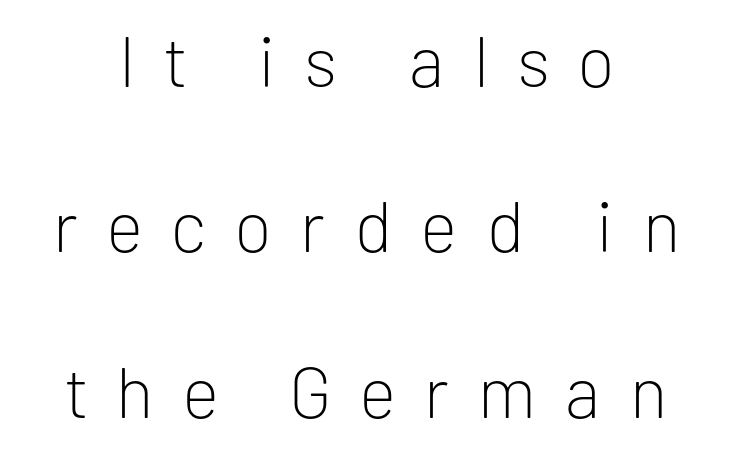
Q: Is the text bold? A: No.
Q: Is the text italic (slanted)? A: No, it is upright.
Q: Is the typeface a serif or a sans-serif typeface? A: Sans-serif.
Q: Is the text underlined? A: No.
Q: How is the paragraph aligned? A: Centered.
Q: Is the spacing between letters normal or unusually wide? A: Unusually wide.
Q: Is the spacing between lines tight, normal or loose? A: Loose.
Q: Width (condensed, normal, or wide)? A: Normal.
Q: Stroke contrast? A: Low.
Q: x-height? A: Medium.
Q: Monospaced? A: No.
